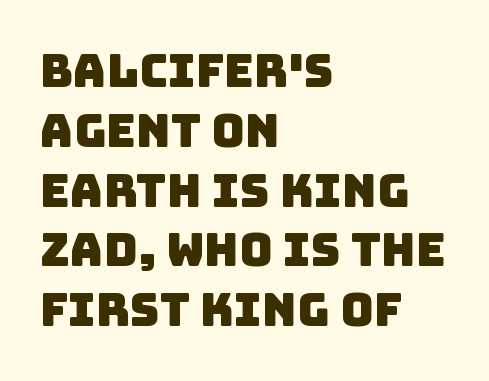
The image shows 46 px sans-serif type; set left-aligned, normal line spacing (1.3x), normal letter spacing, not underlined; low stroke contrast and a large x-height.
